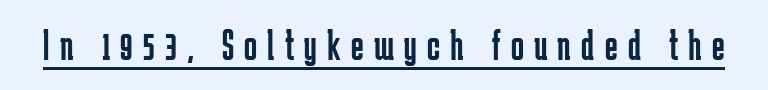
Q: Is the text bold? A: No.
Q: Is the text italic (slanted)? A: No, it is upright.
Q: Is the typeface a serif or a sans-serif typeface? A: Sans-serif.
Q: Is the text underlined? A: Yes.
Q: Is the spacing between letters normal or unusually wide? A: Unusually wide.
Q: Width (condensed, normal, or wide)? A: Condensed.
Q: Stroke contrast? A: Low.
Q: x-height? A: Medium.
Q: Monospaced? A: No.
